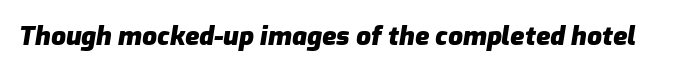
The image shows 26 px bold type, italic (leaning right); set normal letter spacing, not underlined.
